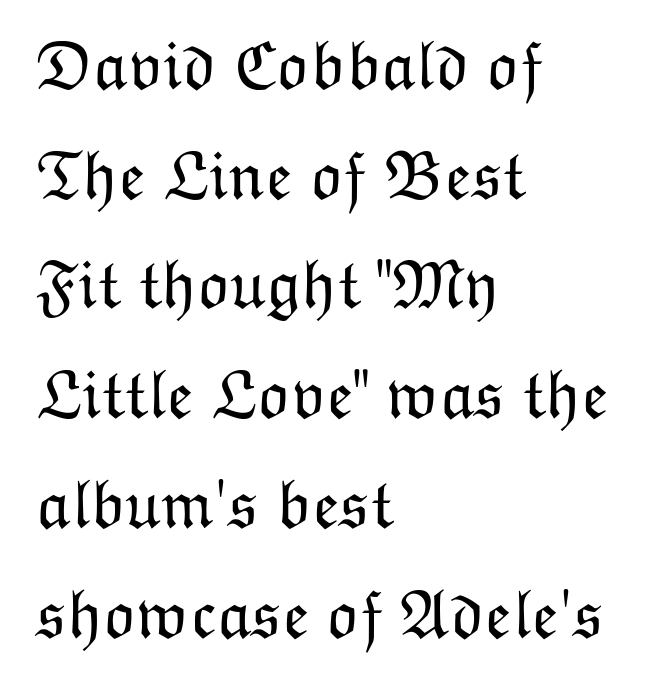
Q: Is the text bold? A: No.
Q: Is the text italic (slanted)? A: No, it is upright.
Q: Is the text underlined? A: No.
Q: How is the paragraph aligned? A: Left-aligned.
Q: Is the spacing between letters normal or unusually wide? A: Normal.
Q: Is the spacing between lines tight, normal or loose? A: Normal.
Q: Width (condensed, normal, or wide)? A: Normal.
Q: Stroke contrast? A: Low.
Q: x-height? A: Medium.
Q: Monospaced? A: No.
